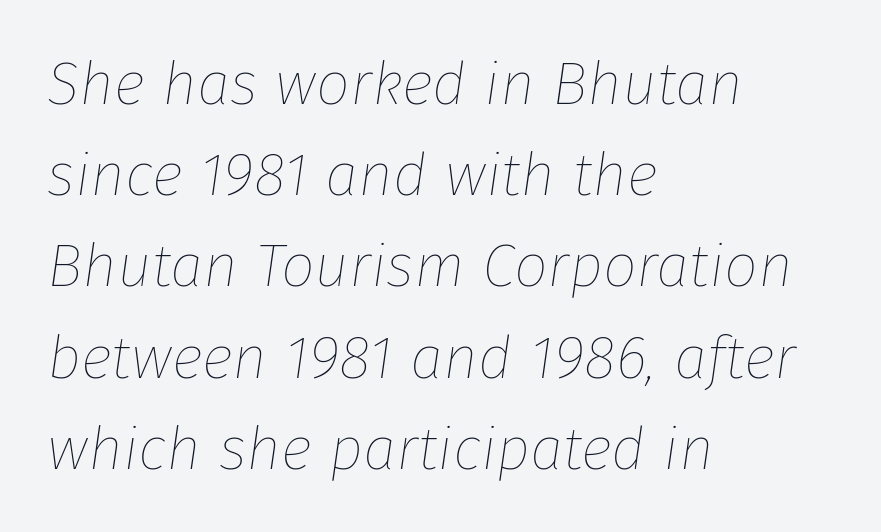
{"italic": "yes", "lean": "right", "slant_degrees": 8, "bold": "no", "weight": "thin", "width": "normal", "stroke_contrast": "low", "x_height": "medium", "monospaced": "no", "underline": "no", "align": "left", "line_spacing": "normal", "line_spacing_ratio": 1.52, "letter_spacing": "normal", "letter_spacing_em": 0.0, "glyph_px": 60}
